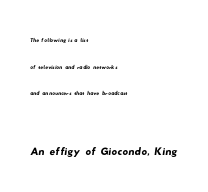
The passage shown is typeset with a sans-serif family. The passage shown has conventional tracking throughout. The zone under the glyphs is completely vacant. Is this a fixed-width face? No — the glyphs have proportional, varying widths. Visually, the bottom section dominates because its glyphs are scaled up.
